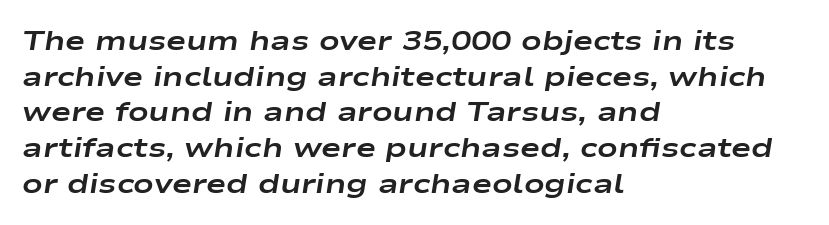
The image shows 27 px bold type, italic (leaning right); set left-aligned, normal line spacing (1.32x), normal letter spacing, not underlined.
